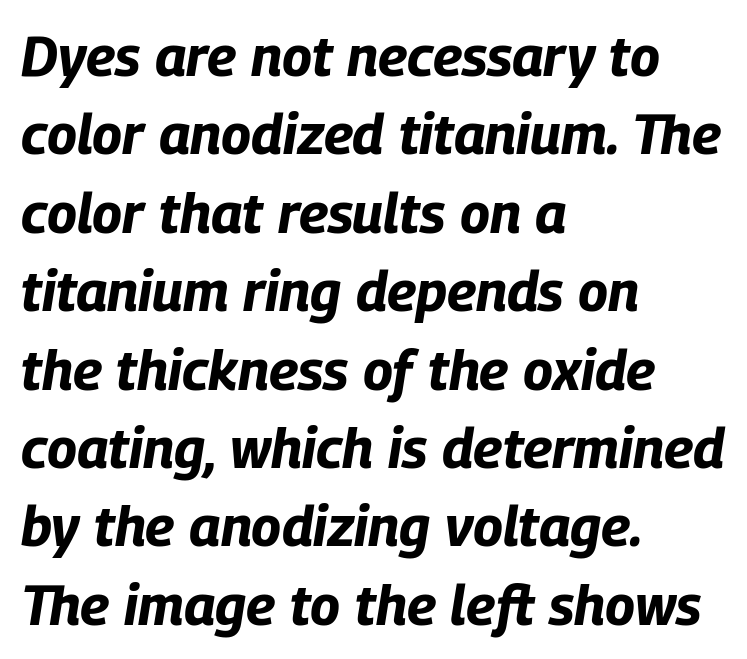
The image shows 56 px bold, condensed type, italic (leaning right); set left-aligned, normal line spacing (1.4x), normal letter spacing, not underlined; low stroke contrast and a large x-height.
